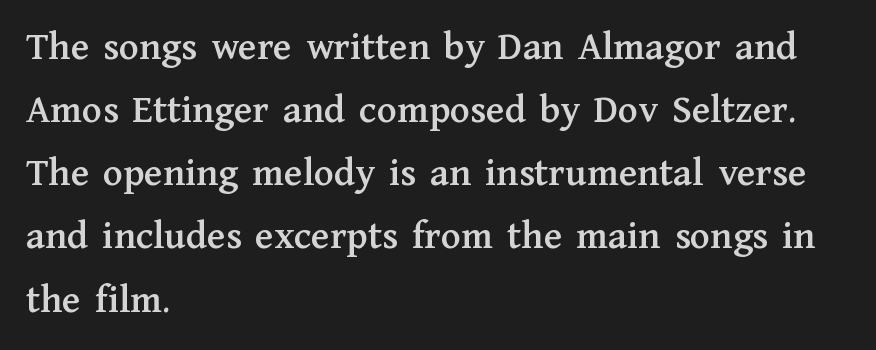
The image shows 41 px serif type, upright; set left-aligned, normal line spacing (1.54x), normal letter spacing, not underlined; medium stroke contrast and a medium x-height.
